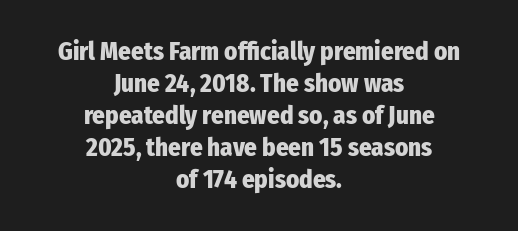
The image shows 25 px bold type, upright; set centered, normal line spacing (1.28x), normal letter spacing, not underlined.
